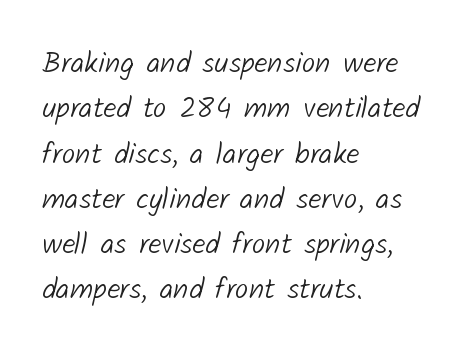
Q: Is the text bold? A: No.
Q: Is the typeface a serif or a sans-serif typeface? A: Sans-serif.
Q: Is the text underlined? A: No.
Q: How is the paragraph aligned? A: Left-aligned.
Q: Is the spacing between letters normal or unusually wide? A: Normal.
Q: Is the spacing between lines tight, normal or loose? A: Normal.
Q: Width (condensed, normal, or wide)? A: Normal.
Q: Stroke contrast? A: Low.
Q: x-height? A: Medium.
Q: Monospaced? A: No.
